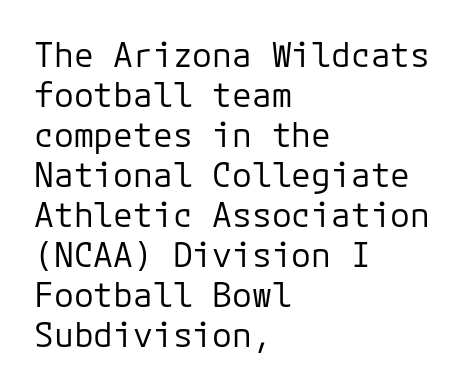
{"serif": "no", "italic": "no", "bold": "no", "weight": "regular", "width": "normal", "stroke_contrast": "low", "x_height": "medium", "monospaced": "yes", "underline": "no", "align": "left", "line_spacing_ratio": 1.21, "letter_spacing": "normal", "letter_spacing_em": 0.0, "glyph_px": 33}
